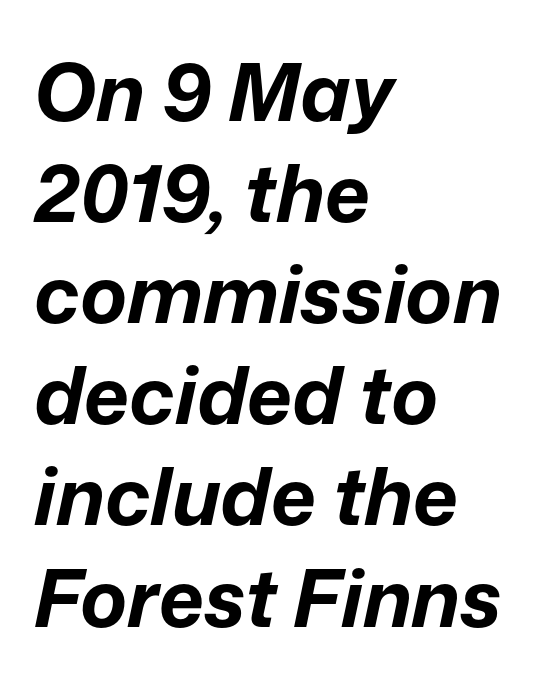
The image shows 79 px bold type, italic (leaning right); set left-aligned, normal line spacing (1.28x), normal letter spacing, not underlined; low stroke contrast and a medium x-height.
